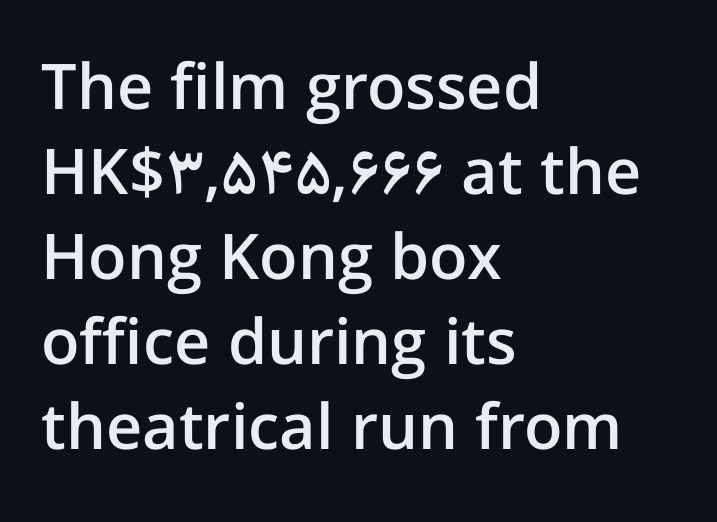
{"serif": "no", "italic": "no", "bold": "semi", "weight": "semibold", "width": "normal", "stroke_contrast": "low", "x_height": "medium", "monospaced": "no", "underline": "no", "align": "left", "line_spacing": "normal", "line_spacing_ratio": 1.35, "letter_spacing": "normal", "letter_spacing_em": 0.0, "glyph_px": 63}
